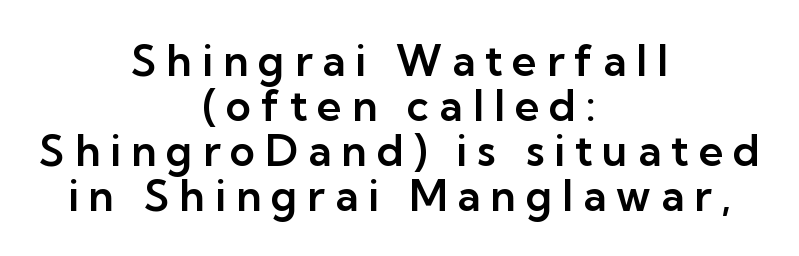
{"serif": "no", "italic": "no", "width": "normal", "stroke_contrast": "low", "x_height": "medium", "monospaced": "no", "underline": "no", "align": "center", "line_spacing": "tight", "line_spacing_ratio": 1.05, "letter_spacing": "wide", "letter_spacing_em": 0.23, "glyph_px": 43}
